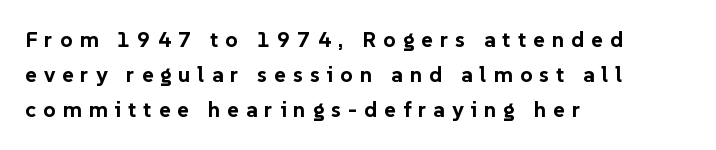
Successive baselines arrive at the customary interval. Glyph-to-glyph distance is far greater than everyday printed text. Casual observation: everything's shoved over to the left. Look at the stroke-to-counter ratio: heavy, a bold.
